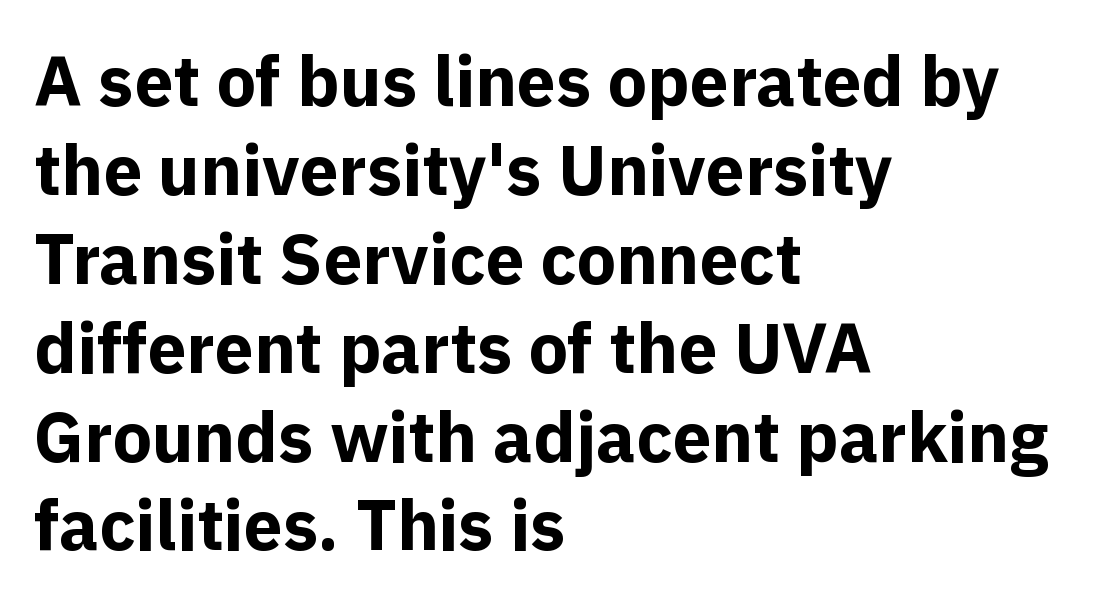
A typesetter would call this zero additional tracking. Interline gaps are of average width in this sample. Alignment: flush left. The specimen reads as upright at a glance.
